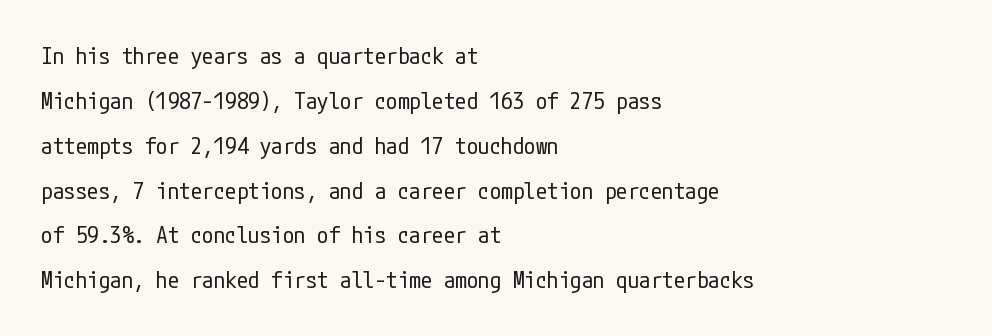
Q: Is the text bold? A: No.
Q: Is the text italic (slanted)? A: No, it is upright.
Q: Is the text underlined? A: No.
Q: How is the paragraph aligned? A: Left-aligned.
Q: Is the spacing between letters normal or unusually wide? A: Normal.
Q: Is the spacing between lines tight, normal or loose? A: Loose.
